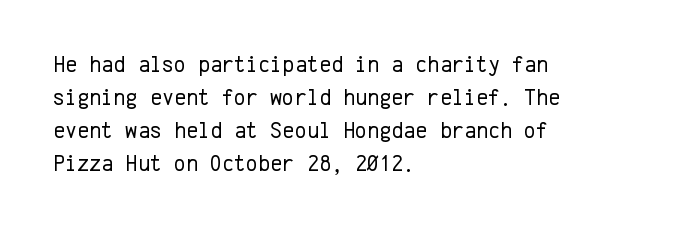
The image shows 23 px text type, upright; set left-aligned, normal line spacing (1.44x), normal letter spacing, not underlined.
